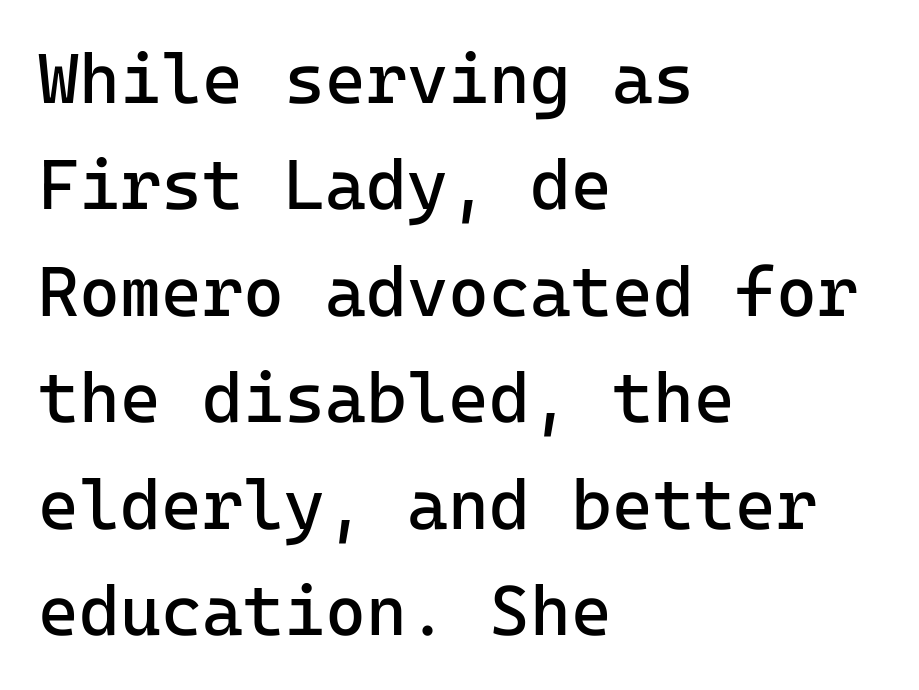
What kind of face is this? One without serifs — a sans. Horizontal bands of white between lines are of average thickness. These lines are rendered in a fixed-pitch font. The lines in this sample share a left origin and differ only in where they stop. Posture: straight, roman, zero tilt.
